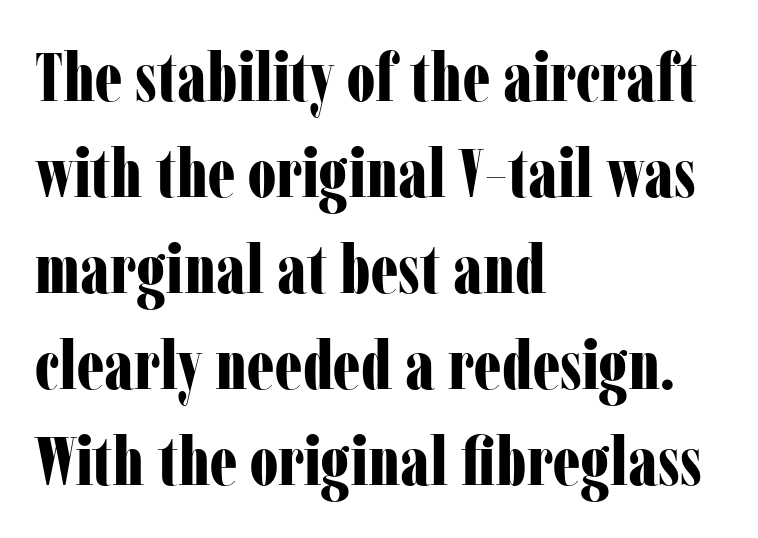
The image shows 69 px bold, condensed serif type, upright; set left-aligned, normal line spacing (1.39x), normal letter spacing, not underlined; low stroke contrast and a medium x-height.
